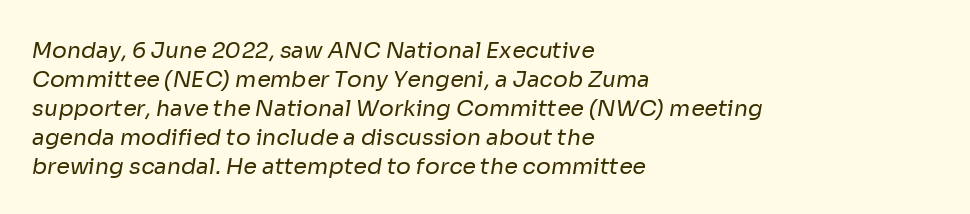
The image shows 22 px text type; set left-aligned, normal line spacing (1.32x), normal letter spacing, not underlined.
